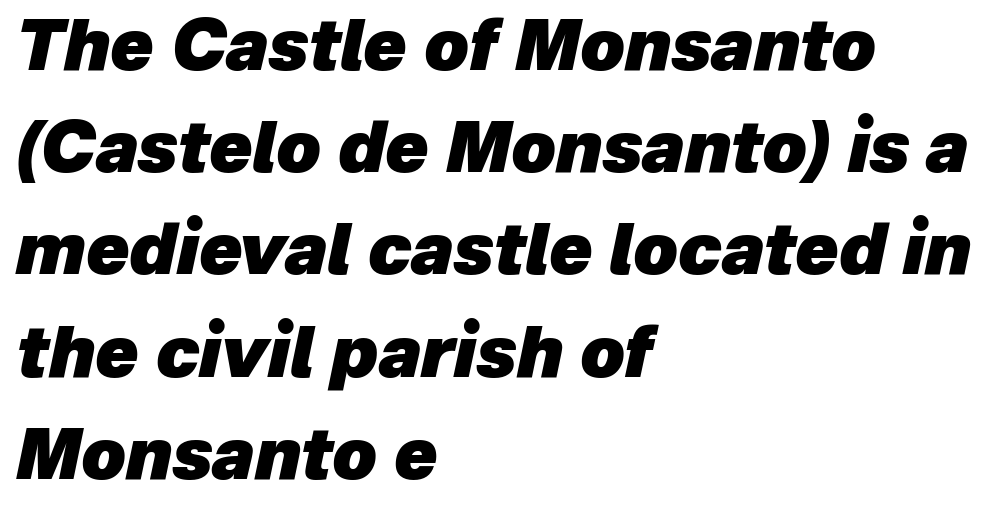
Q: Is the text bold? A: Yes.
Q: Is the text italic (slanted)? A: Yes, it leans right by about 12 degrees.
Q: Is the text underlined? A: No.
Q: How is the paragraph aligned? A: Left-aligned.
Q: Is the spacing between letters normal or unusually wide? A: Normal.
Q: Is the spacing between lines tight, normal or loose? A: Normal.
Q: Width (condensed, normal, or wide)? A: Normal.
Q: Stroke contrast? A: Low.
Q: x-height? A: Medium.
Q: Monospaced? A: No.
